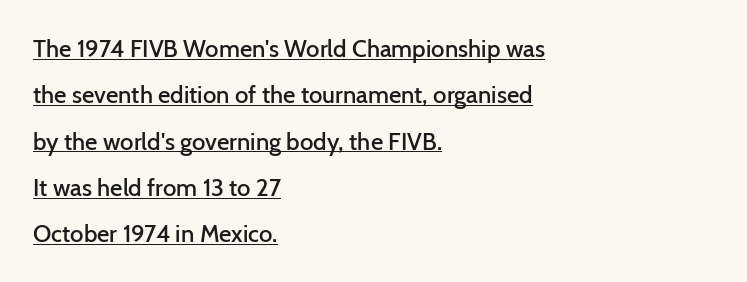
Glyph-to-glyph distance matches everyday printed text. The type sits square on the baseline with zero lean. Loosely led — the rows are spread out. Compared with a centered layout, this one pins lines to the left instead. Underlining? Definitely there. What weight is shown? A semibold, between regular and bold.
